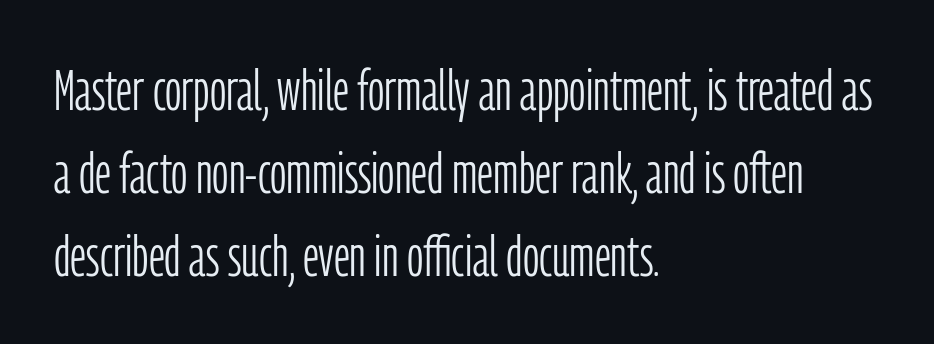
Q: Is the text bold? A: No.
Q: Is the text italic (slanted)? A: No, it is upright.
Q: Is the typeface a serif or a sans-serif typeface? A: Sans-serif.
Q: Is the text underlined? A: No.
Q: How is the paragraph aligned? A: Left-aligned.
Q: Is the spacing between letters normal or unusually wide? A: Normal.
Q: Is the spacing between lines tight, normal or loose? A: Normal.
Q: Width (condensed, normal, or wide)? A: Condensed.
Q: Stroke contrast? A: Low.
Q: x-height? A: Medium.
Q: Monospaced? A: No.
